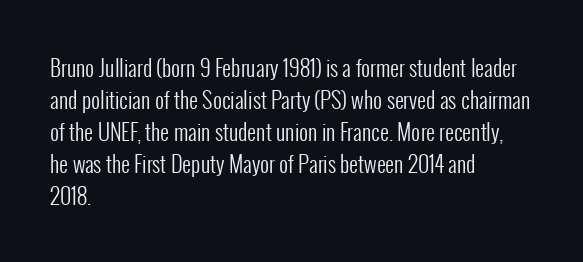
This sample uses an upright cut, with every glyph sitting square on the baseline. Check the space under the baseline: it is left empty. These lines are set flush left with a ragged right edge. Weight: not bold — regular or lighter.
